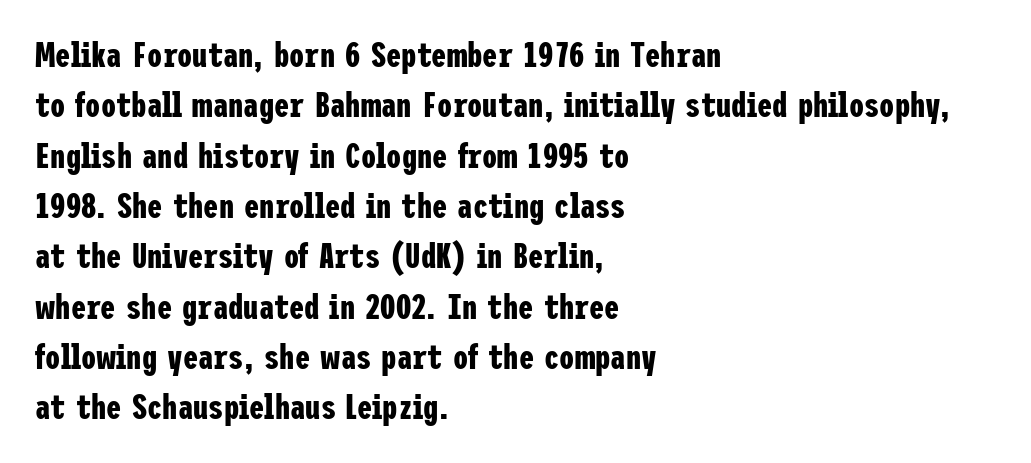
{"serif": "no", "italic": "no", "bold": "yes", "weight": "bold", "width": "condensed", "stroke_contrast": "low", "x_height": "medium", "underline": "no", "align": "left", "line_spacing": "normal", "line_spacing_ratio": 1.48, "letter_spacing": "normal", "letter_spacing_em": 0.0, "glyph_px": 34}
